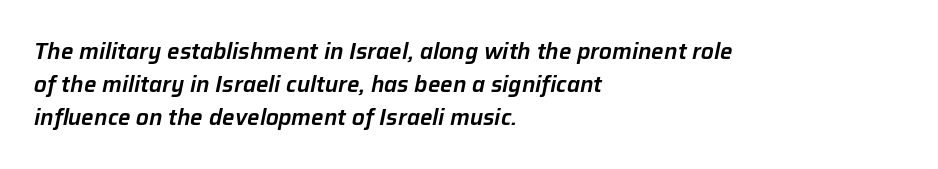
Q: Is the text italic (slanted)? A: Yes, it leans right by about 12 degrees.
Q: Is the text underlined? A: No.
Q: How is the paragraph aligned? A: Left-aligned.
Q: Is the spacing between letters normal or unusually wide? A: Normal.
Q: Is the spacing between lines tight, normal or loose? A: Normal.
